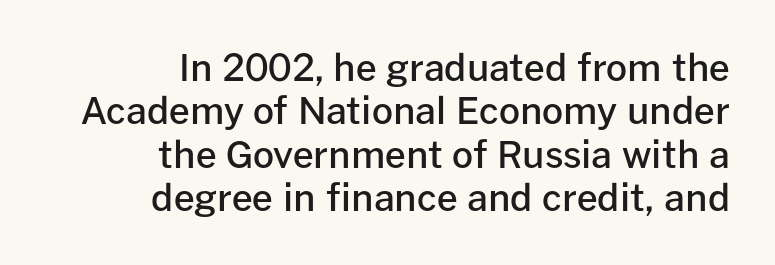
Character widths vary here, with narrow letters taking less room than wide ones. Firm but not heavy-handed strokes: this text is semibold. Font category for this specimen: sans-serif. Here the glyphs are tracked normally, forming tight word shapes.
